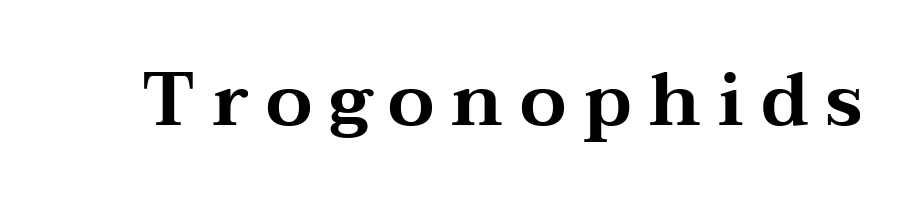
Q: Is the text italic (slanted)? A: No, it is upright.
Q: Is the typeface a serif or a sans-serif typeface? A: Serif.
Q: Is the text underlined? A: No.
Q: Is the spacing between letters normal or unusually wide? A: Unusually wide.
Q: Width (condensed, normal, or wide)? A: Wide.
Q: Stroke contrast? A: Medium.
Q: x-height? A: Medium.
Q: Monospaced? A: No.
